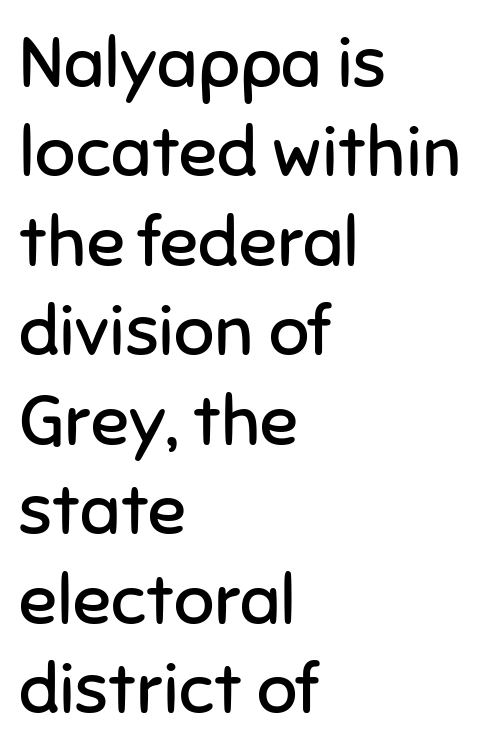
{"serif": "no", "italic": "no", "bold": "no", "weight": "regular", "width": "normal", "stroke_contrast": "low", "x_height": "medium", "monospaced": "no", "underline": "no", "align": "left", "line_spacing": "normal", "line_spacing_ratio": 1.26, "letter_spacing": "normal", "letter_spacing_em": 0.0, "glyph_px": 71}
